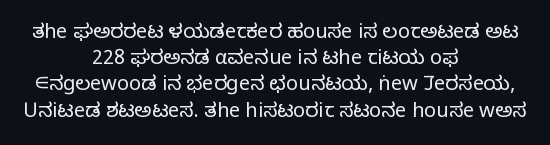
{"italic": "no", "bold": "no", "underline": "no", "align": "center", "line_spacing": "normal", "line_spacing_ratio": 1.31, "letter_spacing": "normal", "letter_spacing_em": 0.0, "glyph_px": 20}
